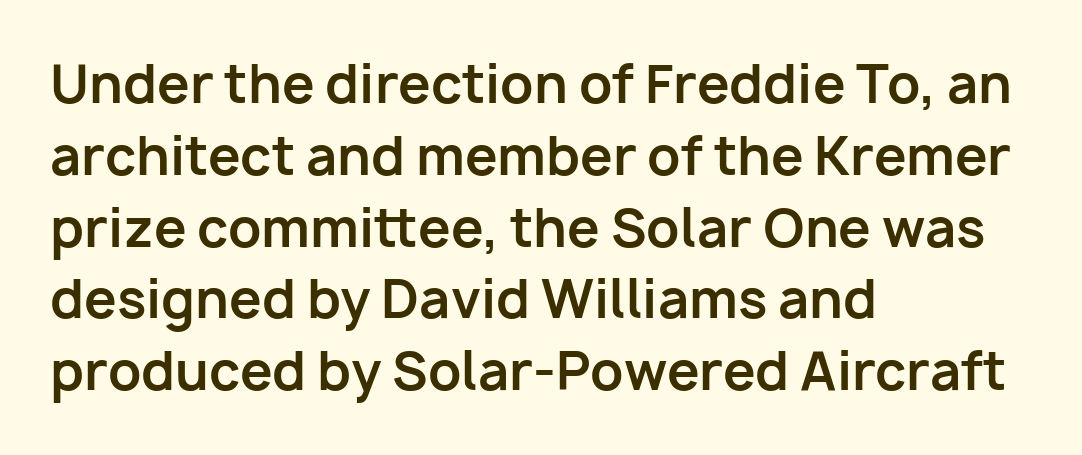
{"serif": "no", "italic": "no", "bold": "yes", "weight": "bold", "width": "normal", "stroke_contrast": "low", "x_height": "medium", "monospaced": "no", "underline": "no", "align": "left", "line_spacing": "normal", "line_spacing_ratio": 1.38, "letter_spacing": "normal", "letter_spacing_em": 0.0, "glyph_px": 52}
